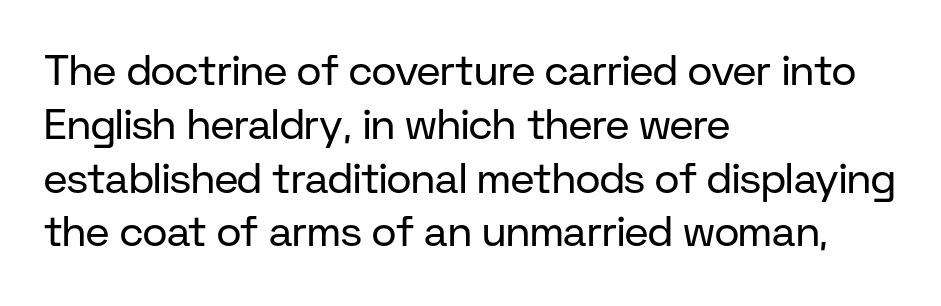
Q: Is the text bold? A: No.
Q: Is the text italic (slanted)? A: No, it is upright.
Q: Is the typeface a serif or a sans-serif typeface? A: Sans-serif.
Q: Is the text underlined? A: No.
Q: How is the paragraph aligned? A: Left-aligned.
Q: Is the spacing between letters normal or unusually wide? A: Normal.
Q: Is the spacing between lines tight, normal or loose? A: Normal.
Q: Width (condensed, normal, or wide)? A: Normal.
Q: Stroke contrast? A: Low.
Q: x-height? A: Medium.
Q: Monospaced? A: No.
